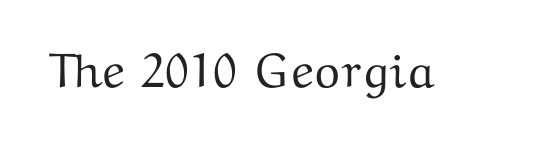
Q: Is the text italic (slanted)? A: No, it is upright.
Q: Is the typeface a serif or a sans-serif typeface? A: Serif.
Q: Is the text underlined? A: No.
Q: Is the spacing between letters normal or unusually wide? A: Normal.
Q: Width (condensed, normal, or wide)? A: Wide.
Q: Stroke contrast? A: Medium.
Q: x-height? A: Medium.
Q: Monospaced? A: No.
